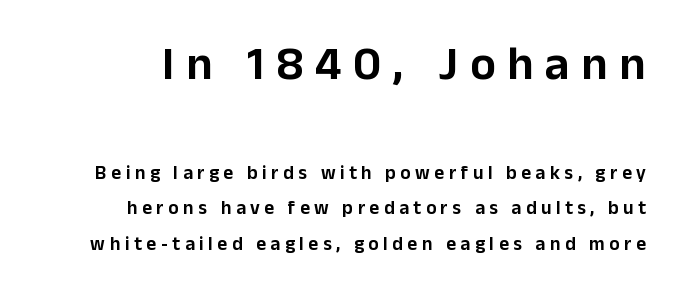
Q: Is the text italic (slanted)? A: No, it is upright.
Q: Is the typeface a serif or a sans-serif typeface? A: Sans-serif.
Q: Is the text underlined? A: No.
Q: How is the paragraph aligned? A: Right-aligned.
Q: Is the spacing between letters normal or unusually wide? A: Unusually wide.
Q: Which block of text is set in a larger size, the first (top) or the second (bottom)? A: The first (top) one.
Q: Width (condensed, normal, or wide)? A: Normal.
Q: Stroke contrast? A: Low.
Q: x-height? A: Medium.
Q: Monospaced? A: No.
